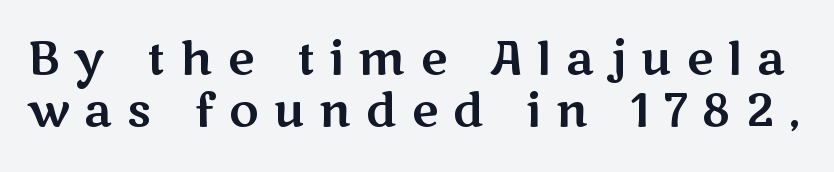
Characters remain perfectly vertical along every line. The line-height multiplier appears low, near solid setting. In terms of letterform style, serifs are entirely absent. Proportional: the letters do not fall into vertical columns.
